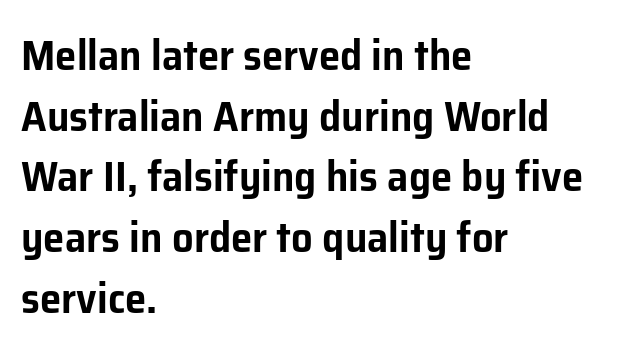
Q: Is the text italic (slanted)? A: No, it is upright.
Q: Is the typeface a serif or a sans-serif typeface? A: Sans-serif.
Q: Is the text underlined? A: No.
Q: How is the paragraph aligned? A: Left-aligned.
Q: Is the spacing between letters normal or unusually wide? A: Normal.
Q: Is the spacing between lines tight, normal or loose? A: Normal.
Q: Width (condensed, normal, or wide)? A: Normal.
Q: Stroke contrast? A: Low.
Q: x-height? A: Medium.
Q: Monospaced? A: No.
